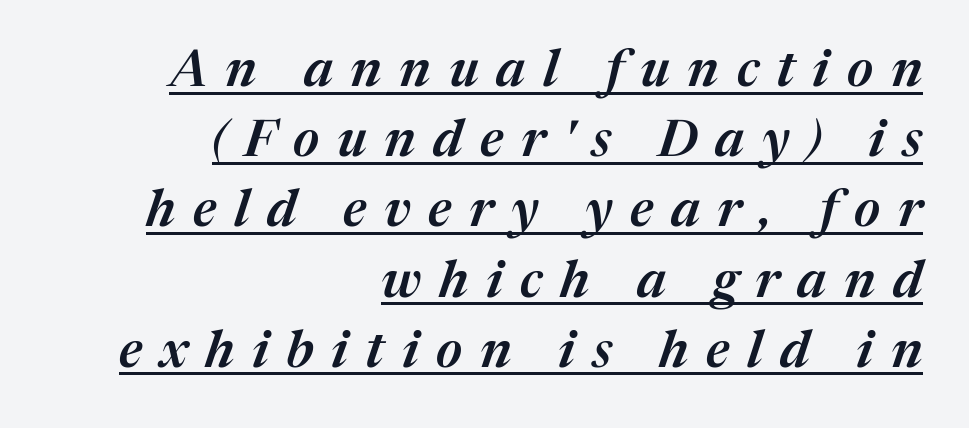
Q: Is the text bold? A: Semi-bold.
Q: Is the text italic (slanted)? A: Yes, it leans right by about 17 degrees.
Q: Is the text underlined? A: Yes.
Q: How is the paragraph aligned? A: Right-aligned.
Q: Is the spacing between letters normal or unusually wide? A: Unusually wide.
Q: Is the spacing between lines tight, normal or loose? A: Normal.
Q: Width (condensed, normal, or wide)? A: Normal.
Q: Stroke contrast? A: Medium.
Q: x-height? A: Medium.
Q: Monospaced? A: No.
